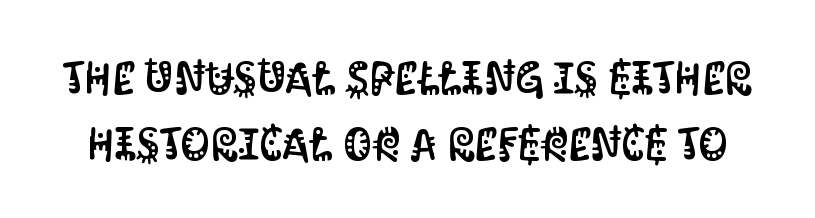
{"serif": "no", "italic": "no", "width": "condensed", "stroke_contrast": "medium", "x_height": "large", "monospaced": "no", "underline": "no", "line_spacing": "normal", "line_spacing_ratio": 1.43, "letter_spacing": "normal", "letter_spacing_em": 0.0, "glyph_px": 46}
